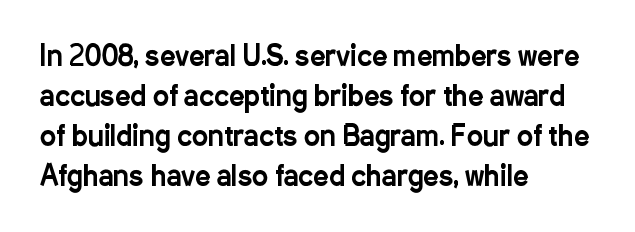
Q: Is the text italic (slanted)? A: No, it is upright.
Q: Is the text underlined? A: No.
Q: How is the paragraph aligned? A: Left-aligned.
Q: Is the spacing between letters normal or unusually wide? A: Normal.
Q: Is the spacing between lines tight, normal or loose? A: Normal.
